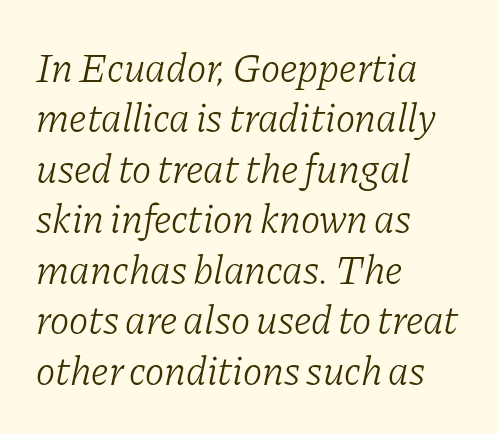
Q: Is the text bold? A: No.
Q: Is the text italic (slanted)? A: Yes, it leans right by about 11 degrees.
Q: Is the typeface a serif or a sans-serif typeface? A: Serif.
Q: Is the text underlined? A: No.
Q: How is the paragraph aligned? A: Left-aligned.
Q: Is the spacing between letters normal or unusually wide? A: Normal.
Q: Width (condensed, normal, or wide)? A: Normal.
Q: Stroke contrast? A: Low.
Q: x-height? A: Medium.
Q: Monospaced? A: No.
